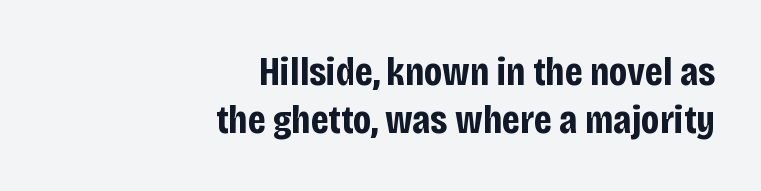
{"serif": "no", "italic": "no", "bold": "yes", "weight": "bold", "width": "condensed", "stroke_contrast": "low", "x_height": "large", "monospaced": "no", "underline": "no", "align": "right", "line_spacing_ratio": 1.16, "letter_spacing": "normal", "letter_spacing_em": 0.0, "glyph_px": 41}
